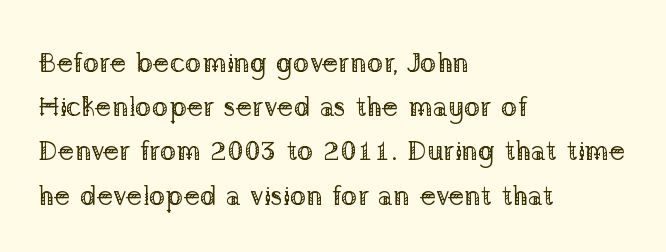
Italic? Not at all — the glyphs are vertical. Horizontally, the lines are justified to the leading edge only. No extra tracking has been applied to these lines. I'd call this a serif setting — the letters wear small feet.
